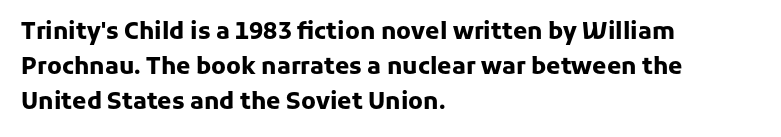
The image shows 23 px bold type, upright; set left-aligned, normal line spacing (1.53x), normal letter spacing, not underlined.
